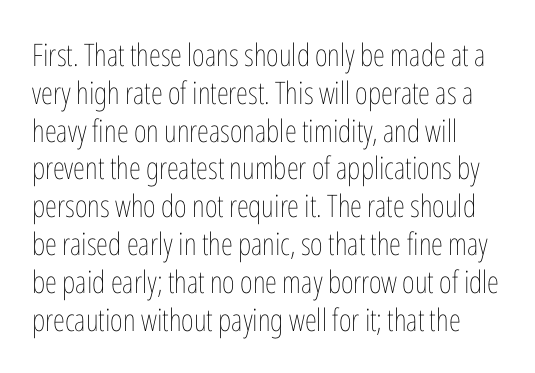
{"italic": "no", "bold": "no", "weight": "thin", "width": "condensed", "stroke_contrast": "low", "x_height": "medium", "monospaced": "no", "underline": "no", "line_spacing_ratio": 1.22, "letter_spacing": "normal", "letter_spacing_em": 0.0, "glyph_px": 31}
